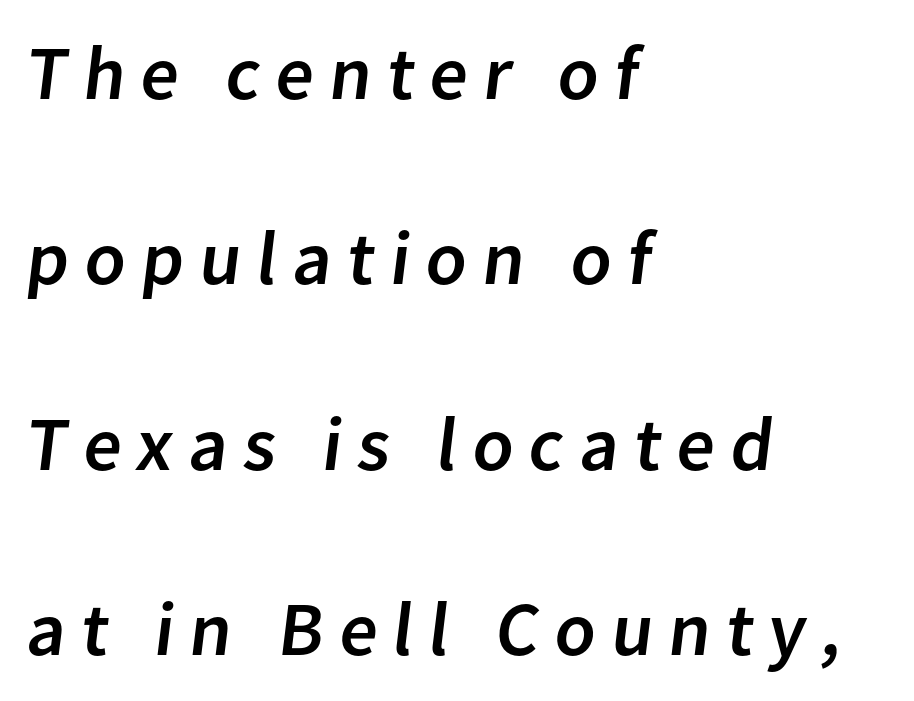
Typeset ragged right — the left edge is the straight one. Horizontal bands of white between lines are thick stripes. Glance below the letters and you will spot only blank space. Regarding serifs, this sample does without them.
